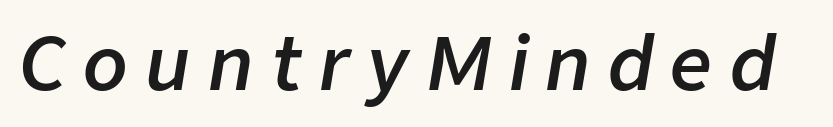
{"italic": "yes", "lean": "right", "slant_degrees": 9, "bold": "semi", "weight": "semibold", "width": "normal", "stroke_contrast": "low", "x_height": "medium", "monospaced": "no", "underline": "no", "letter_spacing": "wide", "letter_spacing_em": 0.24, "glyph_px": 73}
